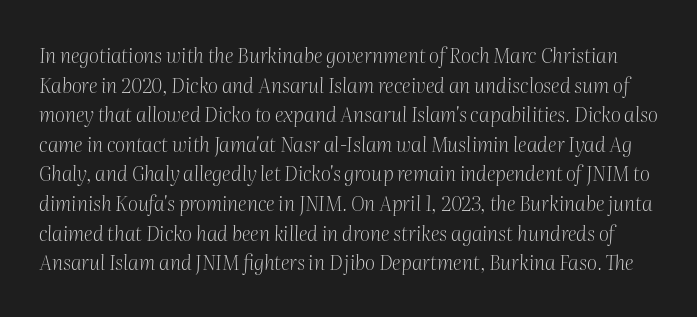
The image shows 20 px text type, italic (leaning right); set normal line spacing (1.48x), normal letter spacing, not underlined.
